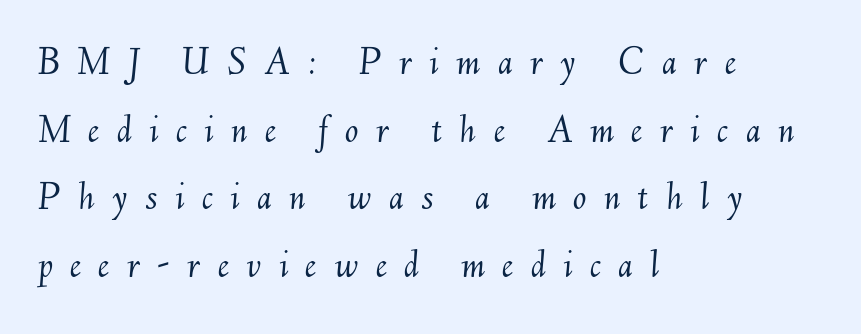
{"italic": "yes", "lean": "right", "slant_degrees": 6, "bold": "no", "weight": "light", "width": "normal", "stroke_contrast": "medium", "x_height": "small", "monospaced": "no", "underline": "no", "align": "left", "line_spacing": "normal", "line_spacing_ratio": 1.69, "letter_spacing": "wide", "letter_spacing_em": 0.43, "glyph_px": 40}
